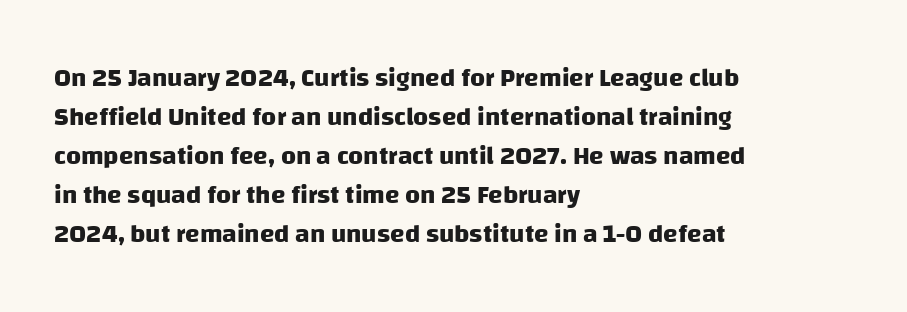
{"bold": "yes", "underline": "no", "align": "left", "line_spacing": "normal", "line_spacing_ratio": 1.5, "letter_spacing": "normal", "letter_spacing_em": 0.0, "glyph_px": 26}
